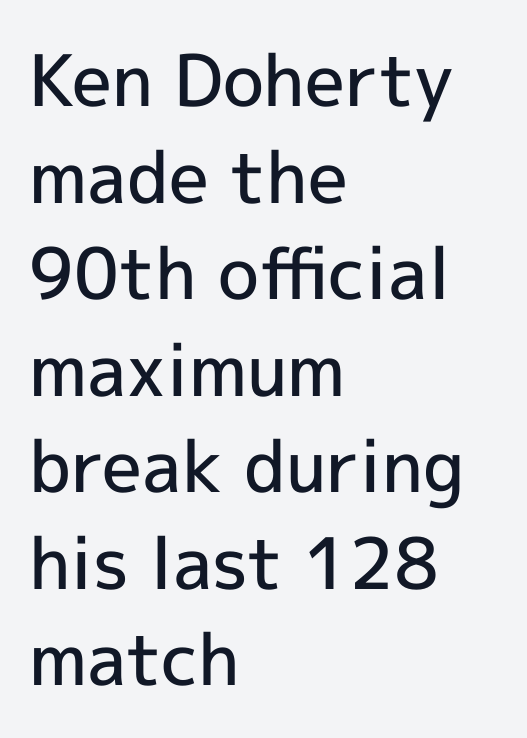
The image shows 71 px semibold sans-serif type, upright; set left-aligned, normal line spacing (1.36x), normal letter spacing, not underlined; a medium x-height.
